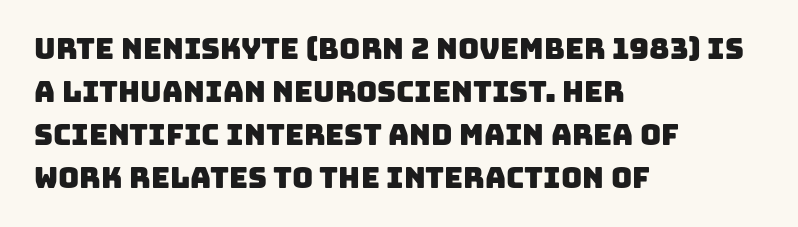
Looks like regular typesetting: each glyph gets only the width it needs. Regular leading. The face used here is a sans, in the tradition of grotesques and geometrics. Bare-footed words on every line. Compared with a centered layout, this one pins lines to the left instead.
